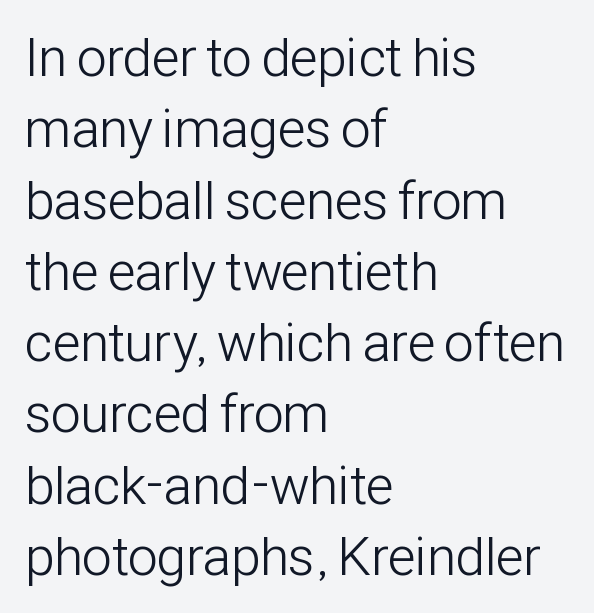
Every row of glyphs begins at an identical x-position on the left. Quick note: not italic, upright. The letters sit at their default tracking, neither squeezed nor spread. What kind of face is this? One without serifs — a sans.
